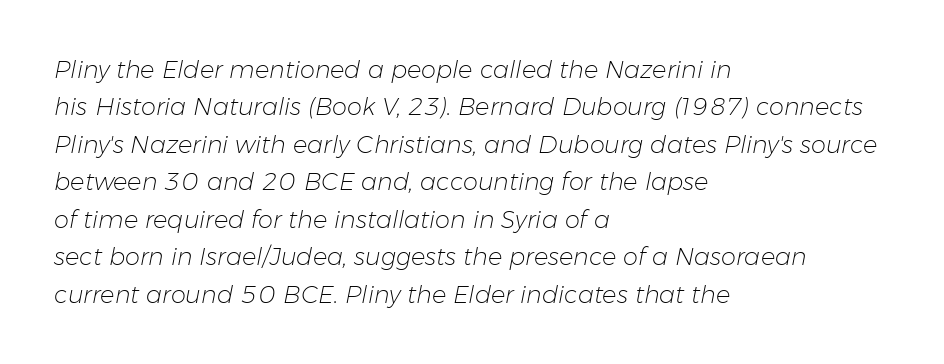
{"italic": "yes", "lean": "right", "slant_degrees": 11, "bold": "no", "underline": "no", "align": "left", "line_spacing": "normal", "line_spacing_ratio": 1.56, "letter_spacing": "normal", "letter_spacing_em": 0.0, "glyph_px": 24}
